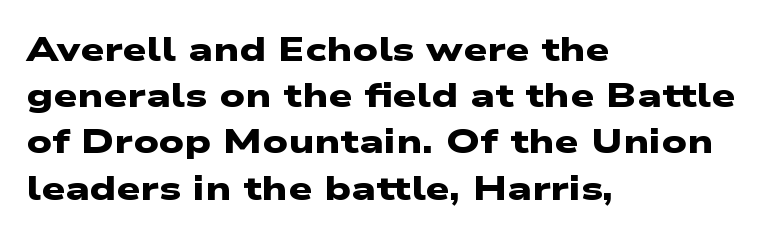
A clean baseline with only descenders dipping below it. Looks like regular typesetting: each glyph gets only the width it needs. This rendering uses left alignment, leaving the right contour irregular. A typesetter would call this zero additional tracking. The passage shown stacks its lines at a standard gap.
